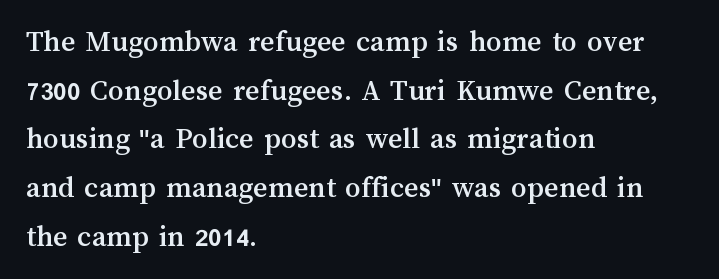
You could not count columns in this text — the font is proportionally spaced. Inter-character spacing is left at the font's built-in metrics. The paragraph has a hard left edge and a soft right edge. Only glyphs here, with clear space below each row.
